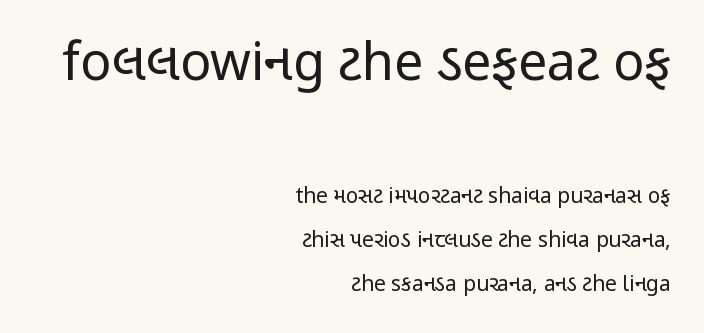
{"serif": "no", "italic": "no", "bold": "no", "weight": "regular", "width": "condensed", "stroke_contrast": "low", "x_height": "medium", "monospaced": "no", "underline": "no", "align": "right", "line_spacing": "loose", "line_spacing_ratio": 2.1, "letter_spacing": "normal", "letter_spacing_em": 0.0, "larger_block": "first", "size_ratio": 2.48, "glyph_px": 52}
